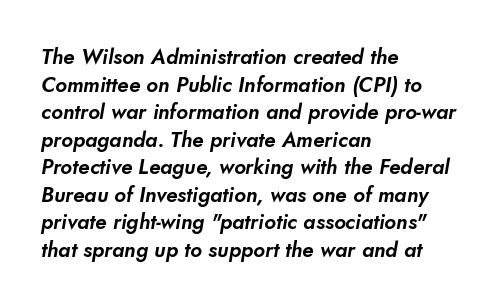
{"underline": "no", "align": "left", "line_spacing": "normal", "line_spacing_ratio": 1.31, "letter_spacing": "normal", "letter_spacing_em": 0.0, "glyph_px": 21}
